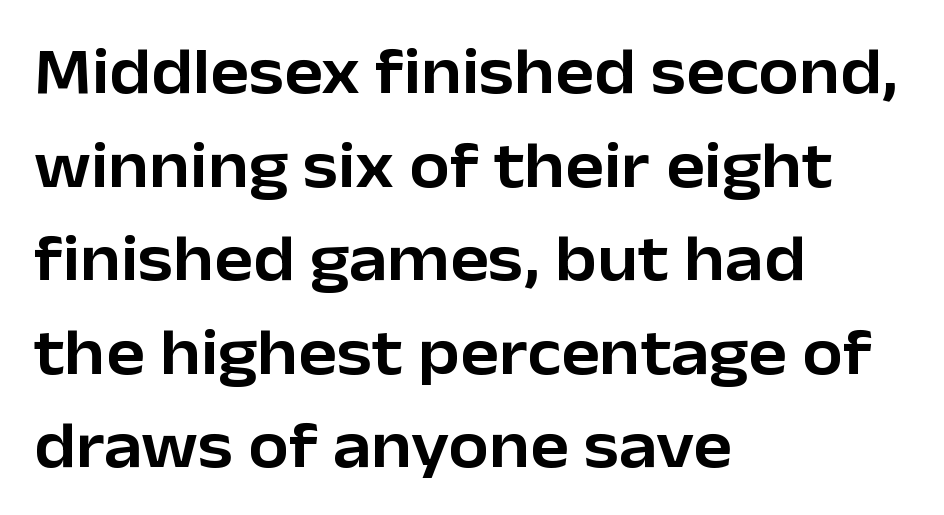
{"serif": "no", "italic": "no", "width": "normal", "stroke_contrast": "low", "x_height": "medium", "monospaced": "no", "underline": "no", "align": "left", "line_spacing": "normal", "line_spacing_ratio": 1.44, "letter_spacing": "normal", "letter_spacing_em": 0.0, "glyph_px": 65}
